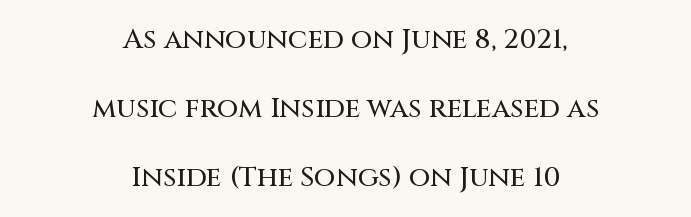
The image shows 28 px sans-serif type, upright; set centered, loose line spacing (2.46x), normal letter spacing, not underlined; medium stroke contrast and a large x-height.
